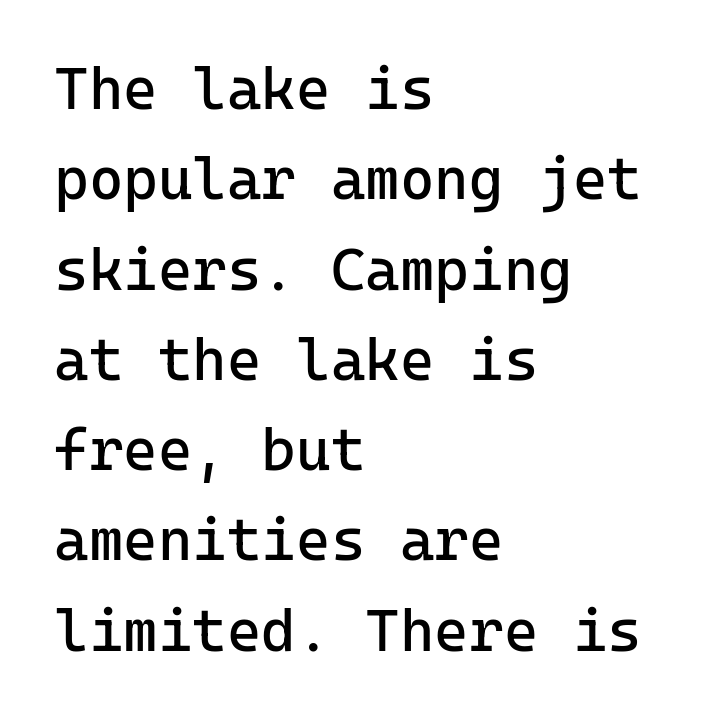
The image shows 59 px regular-weight sans-serif type, upright; set left-aligned, normal line spacing (1.53x), normal letter spacing, not underlined; low stroke contrast and a medium x-height.
